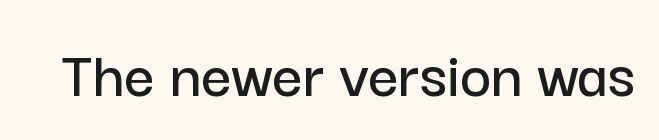
{"serif": "no", "italic": "no", "width": "normal", "stroke_contrast": "low", "x_height": "medium", "monospaced": "no", "underline": "no", "letter_spacing": "normal", "letter_spacing_em": 0.0, "glyph_px": 67}
